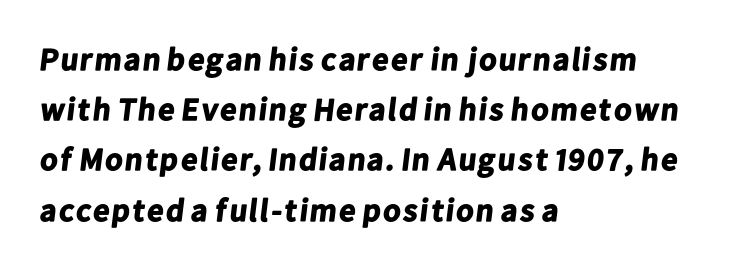
The image shows 32 px bold sans-serif type; set left-aligned, normal line spacing (1.57x), normal letter spacing, not underlined; low stroke contrast and a medium x-height.
